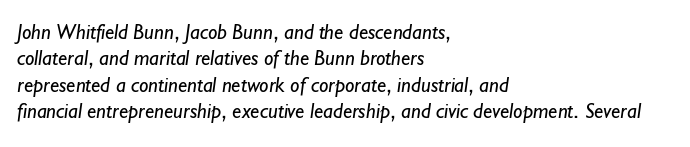
There is no visible air inserted between adjacent glyphs. A quiet, ordinary-to-light weight characterises the typeface. Bare-footed words on every line. The setting favours the left margin, as ordinary paragraphs usually do.
